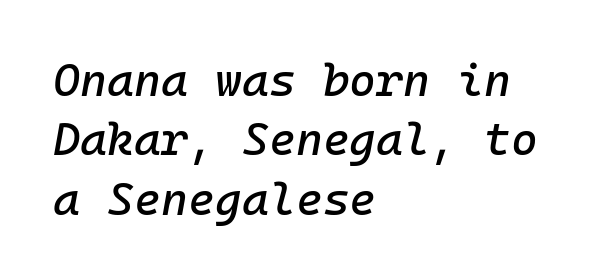
{"italic": "yes", "lean": "right", "slant_degrees": 10, "width": "normal", "stroke_contrast": "low", "x_height": "medium", "monospaced": "yes", "underline": "no", "align": "left", "line_spacing": "normal", "line_spacing_ratio": 1.29, "letter_spacing": "normal", "letter_spacing_em": 0.0, "glyph_px": 46}
